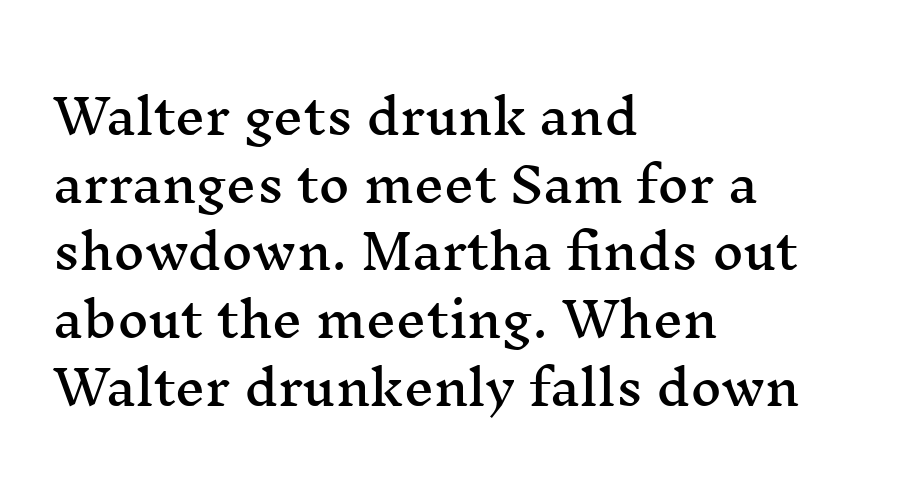
The letters stand upright; this is a roman face. Here the glyphs are tracked normally, forming tight word shapes. You can tell from the footed stems that serif type was used. The foot of each line stays bare and open. The compositor pushed each line to the left boundary.
